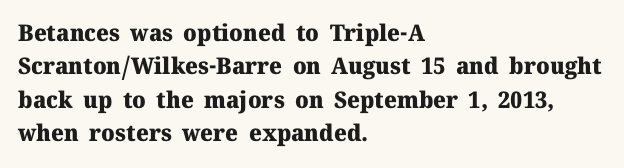
The image shows 23 px bold type, upright; set left-aligned, normal line spacing (1.45x), normal letter spacing, not underlined.
